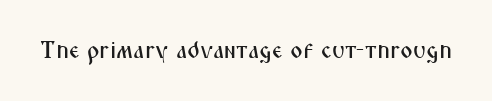
The image shows 24 px text type, upright; set normal letter spacing, not underlined.
